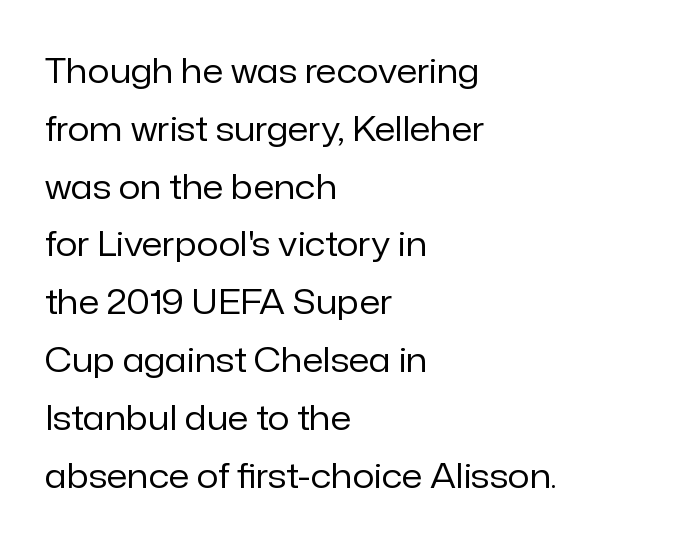
{"serif": "no", "italic": "no", "bold": "no", "weight": "regular", "width": "normal", "stroke_contrast": "low", "x_height": "medium", "monospaced": "no", "underline": "no", "align": "left", "line_spacing": "normal", "line_spacing_ratio": 1.7, "letter_spacing": "normal", "letter_spacing_em": 0.0, "glyph_px": 34}
